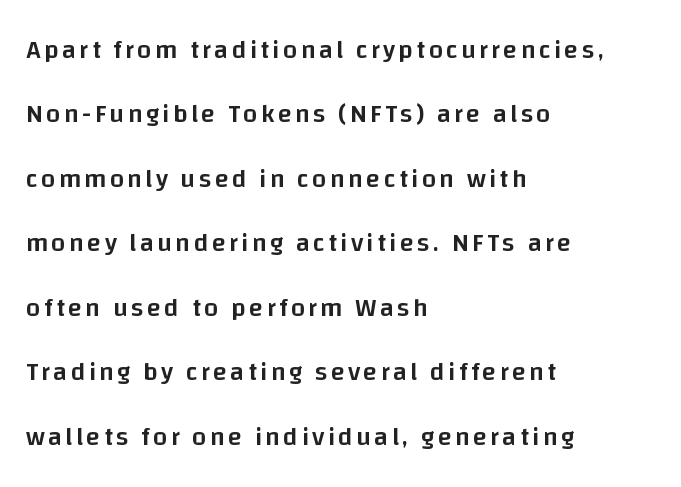
The image shows 26 px text type, upright; set left-aligned, loose line spacing (2.48x), not underlined.
